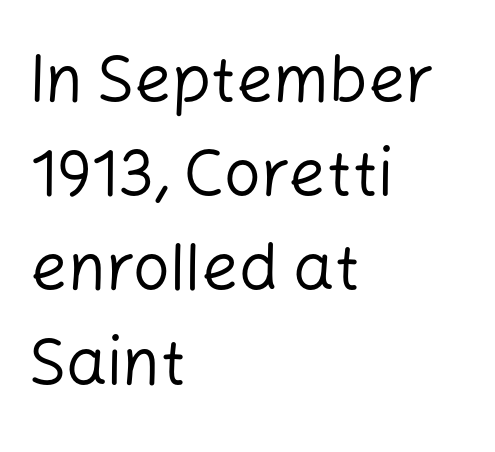
Q: Is the text bold? A: No.
Q: Is the text italic (slanted)? A: No, it is upright.
Q: Is the typeface a serif or a sans-serif typeface? A: Sans-serif.
Q: Is the text underlined? A: No.
Q: How is the paragraph aligned? A: Left-aligned.
Q: Is the spacing between letters normal or unusually wide? A: Normal.
Q: Is the spacing between lines tight, normal or loose? A: Normal.
Q: Width (condensed, normal, or wide)? A: Normal.
Q: Stroke contrast? A: Low.
Q: x-height? A: Medium.
Q: Monospaced? A: No.
